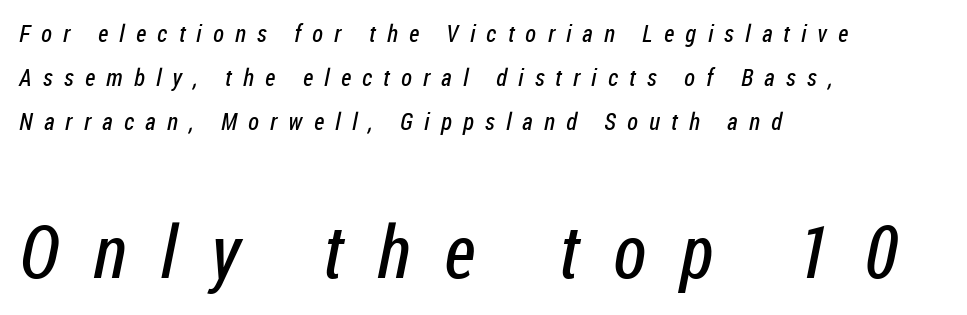
{"serif": "no", "bold": "no", "weight": "regular", "width": "condensed", "stroke_contrast": "low", "x_height": "medium", "monospaced": "no", "underline": "no", "align": "left", "line_spacing_ratio": 1.84, "letter_spacing": "wide", "letter_spacing_em": 0.47, "larger_block": "second", "size_ratio": 3.04, "glyph_px": 73}
